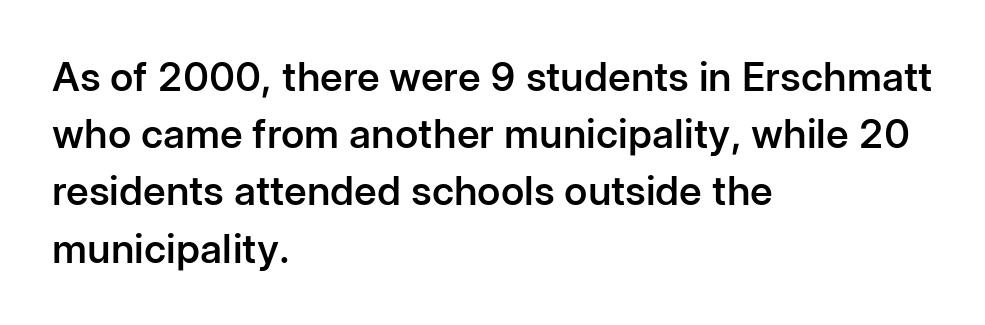
{"serif": "no", "italic": "no", "bold": "semi", "weight": "semibold", "width": "normal", "stroke_contrast": "low", "x_height": "medium", "monospaced": "no", "underline": "no", "align": "left", "line_spacing": "normal", "line_spacing_ratio": 1.43, "letter_spacing": "normal", "letter_spacing_em": 0.0, "glyph_px": 40}
